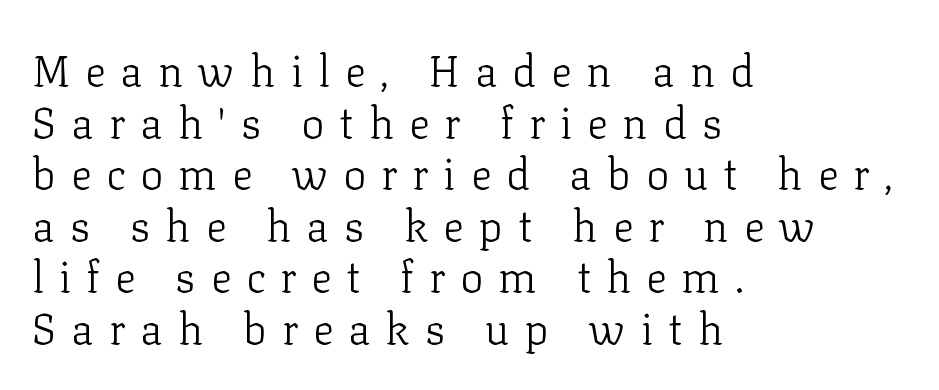
{"serif": "yes", "italic": "no", "bold": "no", "weight": "light", "width": "normal", "stroke_contrast": "low", "x_height": "medium", "monospaced": "no", "underline": "no", "align": "left", "line_spacing_ratio": 1.2, "letter_spacing": "wide", "letter_spacing_em": 0.35, "glyph_px": 43}
